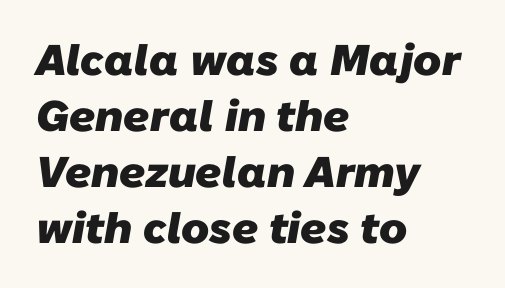
The image shows 43 px heavy sans-serif type; set left-aligned, normal line spacing (1.3x), normal letter spacing, not underlined; low stroke contrast and a medium x-height.
